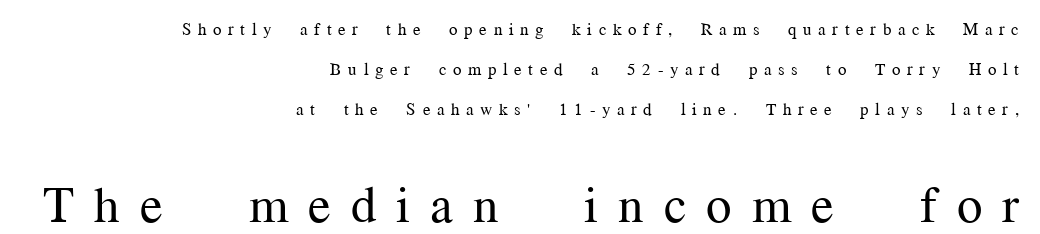
{"serif": "yes", "italic": "no", "bold": "no", "weight": "regular", "width": "normal", "stroke_contrast": "medium", "x_height": "medium", "monospaced": "no", "underline": "no", "align": "right", "line_spacing": "loose", "line_spacing_ratio": 2.34, "letter_spacing": "wide", "letter_spacing_em": 0.39, "larger_block": "second", "size_ratio": 3.0, "glyph_px": 51}
